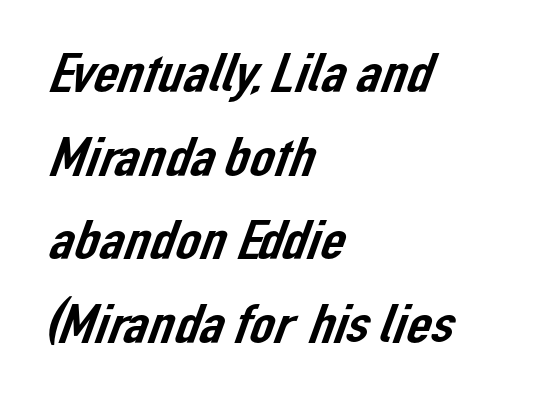
The image shows 55 px sans-serif type; set left-aligned, normal line spacing (1.52x), normal letter spacing, not underlined; low stroke contrast and a medium x-height.
